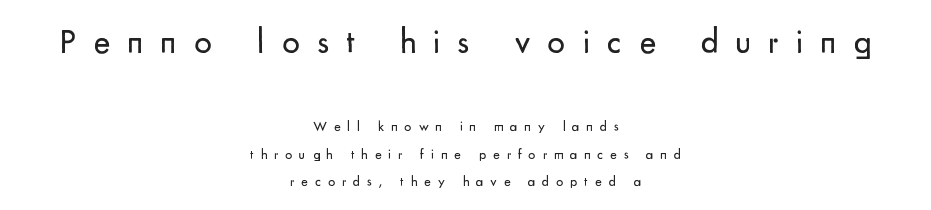
The image shows 35 px regular-weight sans-serif type, upright; set centered, loose line spacing (1.99x), unusually wide letter spacing (+0.49 em), not underlined; the first (top) block is 2.5x larger; low stroke contrast and a small x-height.
